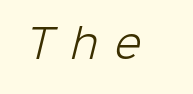
{"serif": "no", "bold": "no", "weight": "light", "width": "normal", "stroke_contrast": "low", "x_height": "medium", "monospaced": "no", "underline": "no", "letter_spacing": "wide", "letter_spacing_em": 0.44, "glyph_px": 39}
